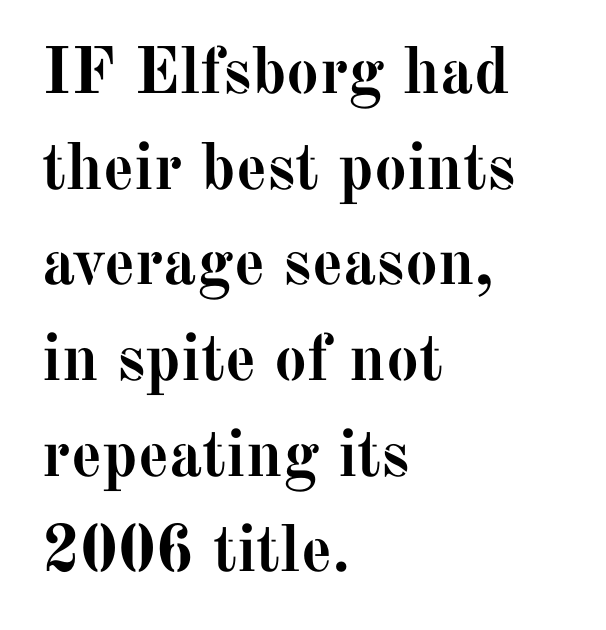
Q: Is the text bold? A: Yes.
Q: Is the text italic (slanted)? A: No, it is upright.
Q: Is the typeface a serif or a sans-serif typeface? A: Serif.
Q: Is the text underlined? A: No.
Q: How is the paragraph aligned? A: Left-aligned.
Q: Is the spacing between letters normal or unusually wide? A: Normal.
Q: Is the spacing between lines tight, normal or loose? A: Normal.
Q: Width (condensed, normal, or wide)? A: Normal.
Q: Stroke contrast? A: Medium.
Q: x-height? A: Medium.
Q: Monospaced? A: No.
